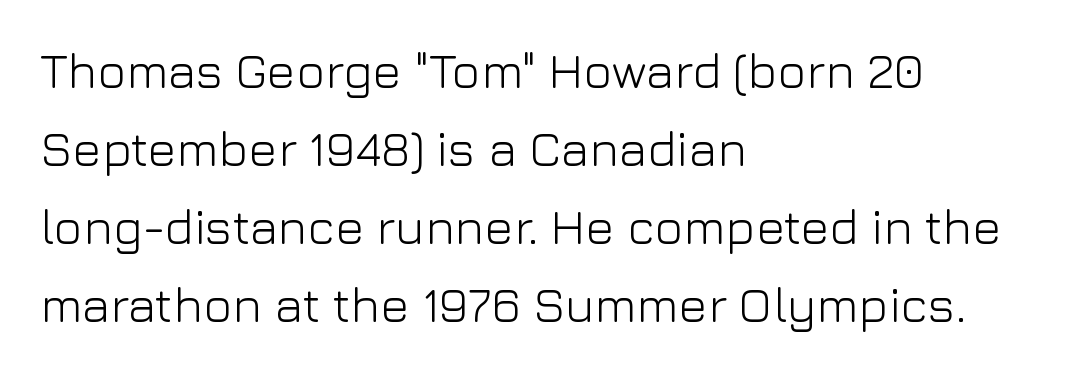
The image shows 49 px light sans-serif type, upright; set left-aligned, normal line spacing (1.59x), normal letter spacing, not underlined; low stroke contrast and a medium x-height.
